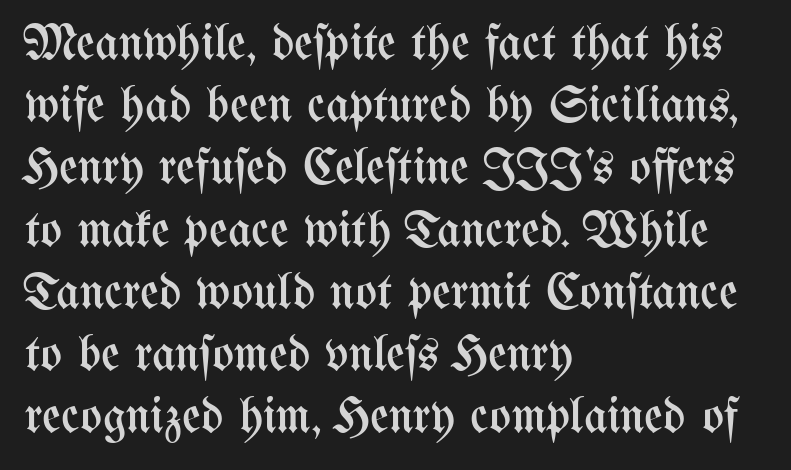
Q: Is the text bold? A: No.
Q: Is the text italic (slanted)? A: No, it is upright.
Q: Is the text underlined? A: No.
Q: How is the paragraph aligned? A: Left-aligned.
Q: Is the spacing between letters normal or unusually wide? A: Normal.
Q: Width (condensed, normal, or wide)? A: Condensed.
Q: Stroke contrast? A: Medium.
Q: x-height? A: Medium.
Q: Monospaced? A: No.
